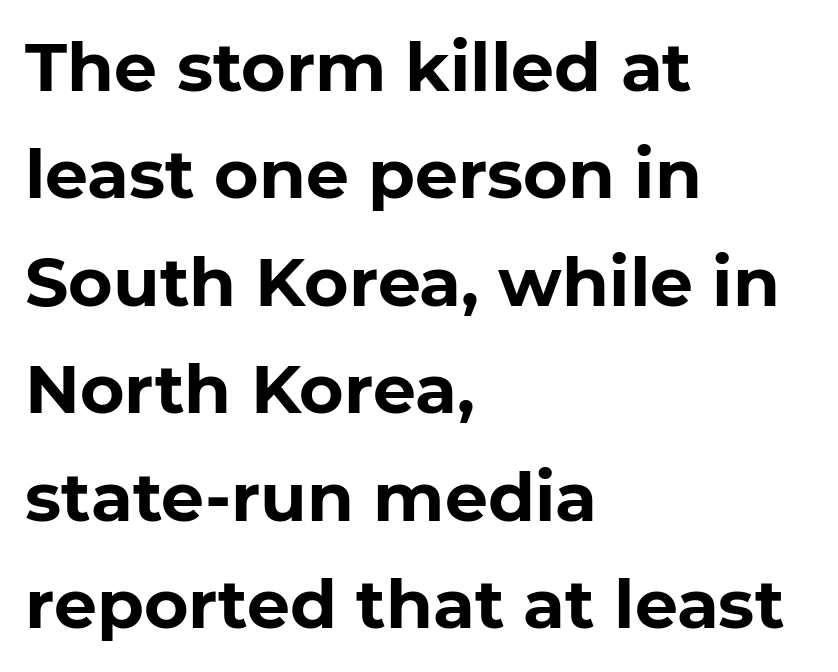
The image shows 68 px bold sans-serif type; set left-aligned, normal line spacing (1.58x), normal letter spacing, not underlined; low stroke contrast and a medium x-height.
